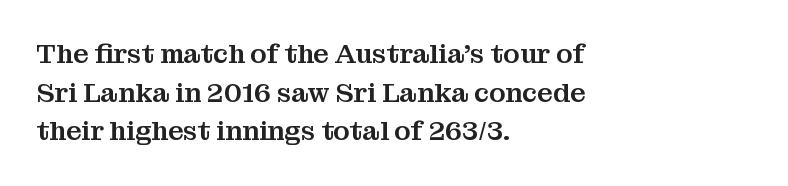
{"italic": "no", "underline": "no", "align": "left", "line_spacing": "normal", "line_spacing_ratio": 1.43, "letter_spacing": "normal", "letter_spacing_em": 0.0, "glyph_px": 27}
